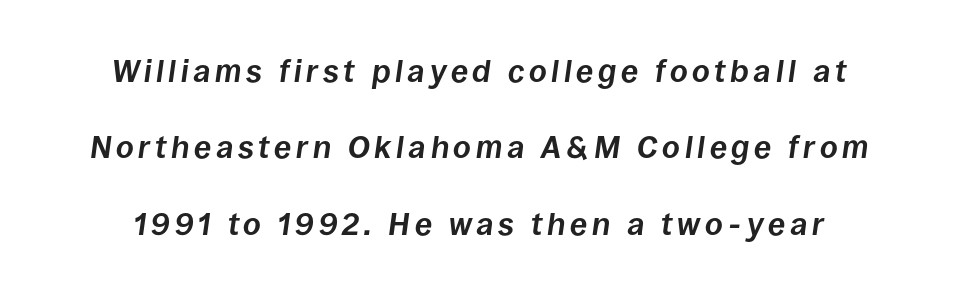
The image shows 31 px bold type, italic (leaning right); set loose line spacing (2.46x), not underlined; low stroke contrast and a large x-height.
